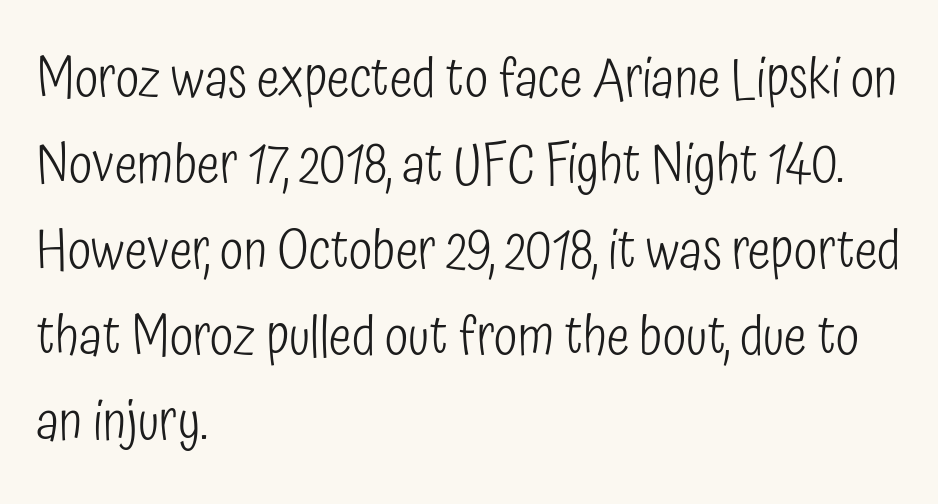
Q: Is the text bold? A: No.
Q: Is the text italic (slanted)? A: No, it is upright.
Q: Is the typeface a serif or a sans-serif typeface? A: Sans-serif.
Q: Is the text underlined? A: No.
Q: How is the paragraph aligned? A: Left-aligned.
Q: Is the spacing between letters normal or unusually wide? A: Normal.
Q: Is the spacing between lines tight, normal or loose? A: Normal.
Q: Width (condensed, normal, or wide)? A: Condensed.
Q: Stroke contrast? A: Low.
Q: x-height? A: Medium.
Q: Monospaced? A: No.
